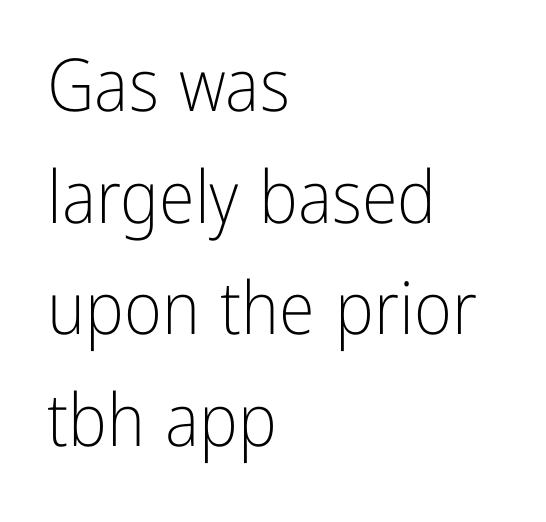
The image shows 73 px light, condensed sans-serif type, upright; set left-aligned, normal line spacing (1.53x), normal letter spacing, not underlined; low stroke contrast and a medium x-height.
